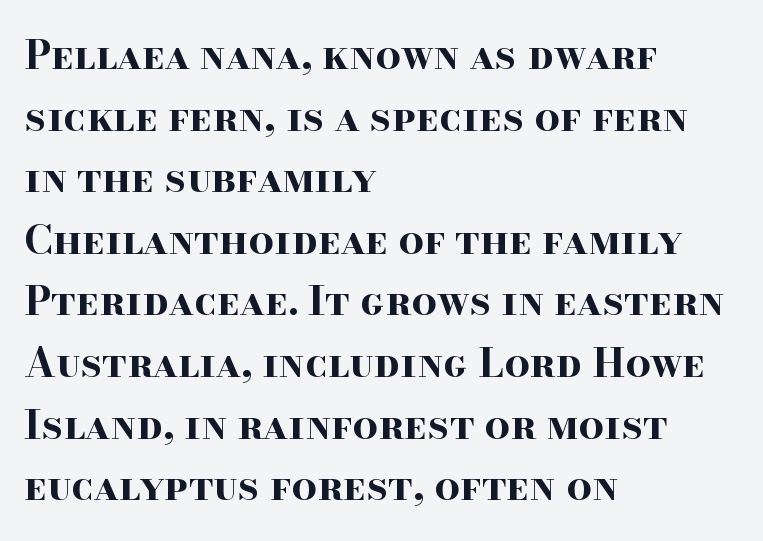
The text block is weighted toward the left margin, trailing off unevenly rightward. Heft: maximum for text — a bold. How would I describe the line gaps? Plain and ordinary. Does extra space separate the letters? No, they use regular spacing. The type family on display is of the serif kind. No italicization has been applied; the sample stays upright.
